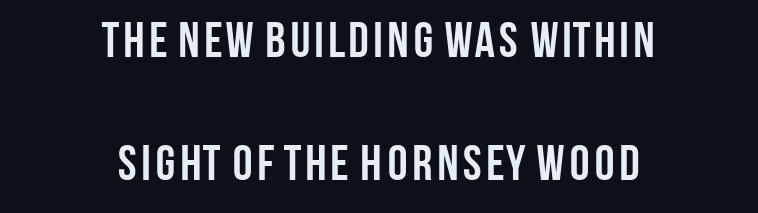
{"serif": "no", "italic": "no", "bold": "yes", "weight": "semibold", "width": "condensed", "stroke_contrast": "low", "x_height": "large", "monospaced": "no", "underline": "no", "align": "center", "line_spacing": "loose", "line_spacing_ratio": 2.47, "letter_spacing": "normal", "letter_spacing_em": 0.0, "glyph_px": 50}
